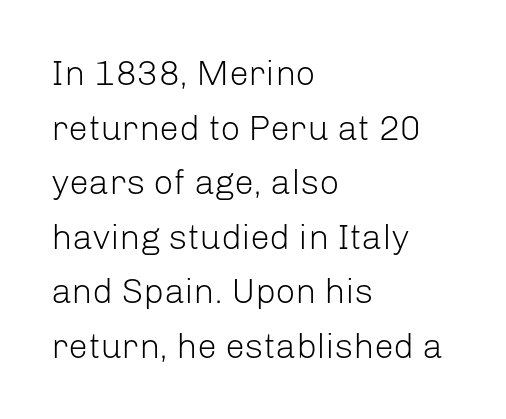
Style check: upright. Grotesque or geometric, the face here clearly has no serifs. Reading down the block, your eye returns to a fixed left position each line. The space between consecutive lines is moderate. Tracking value appears to be zero — textbook default spacing. Check the space under the baseline: it is left empty.
